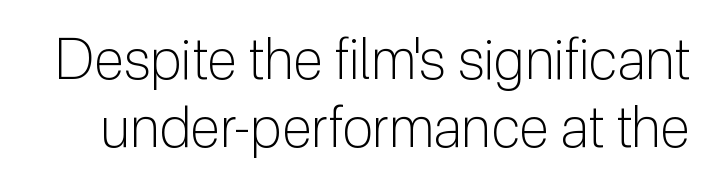
Q: Is the text bold? A: No.
Q: Is the text italic (slanted)? A: No, it is upright.
Q: Is the typeface a serif or a sans-serif typeface? A: Sans-serif.
Q: Is the text underlined? A: No.
Q: Is the spacing between letters normal or unusually wide? A: Normal.
Q: Width (condensed, normal, or wide)? A: Normal.
Q: Stroke contrast? A: Low.
Q: x-height? A: Medium.
Q: Monospaced? A: No.
